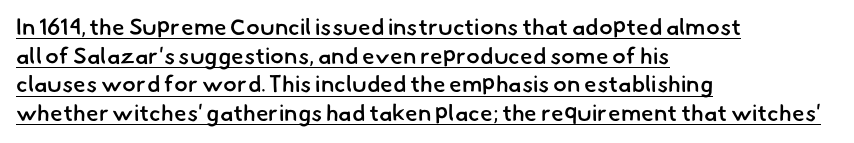
{"bold": "semi", "underline": "yes", "align": "left", "line_spacing": "normal", "line_spacing_ratio": 1.25, "letter_spacing": "normal", "letter_spacing_em": 0.0, "glyph_px": 23}
